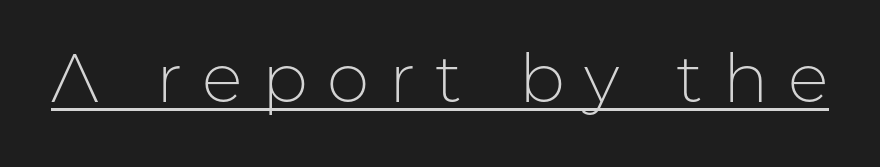
{"serif": "no", "italic": "no", "bold": "no", "weight": "light", "width": "normal", "stroke_contrast": "low", "x_height": "medium", "monospaced": "no", "underline": "yes", "letter_spacing": "wide", "letter_spacing_em": 0.29, "glyph_px": 68}
